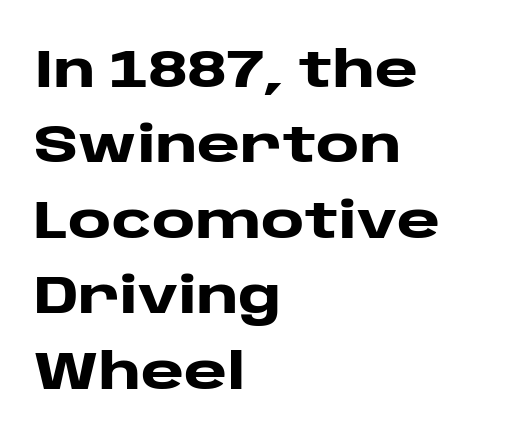
The image shows 52 px heavy, wide sans-serif type, upright; set left-aligned, normal line spacing (1.45x), normal letter spacing, not underlined; low stroke contrast and a large x-height.
